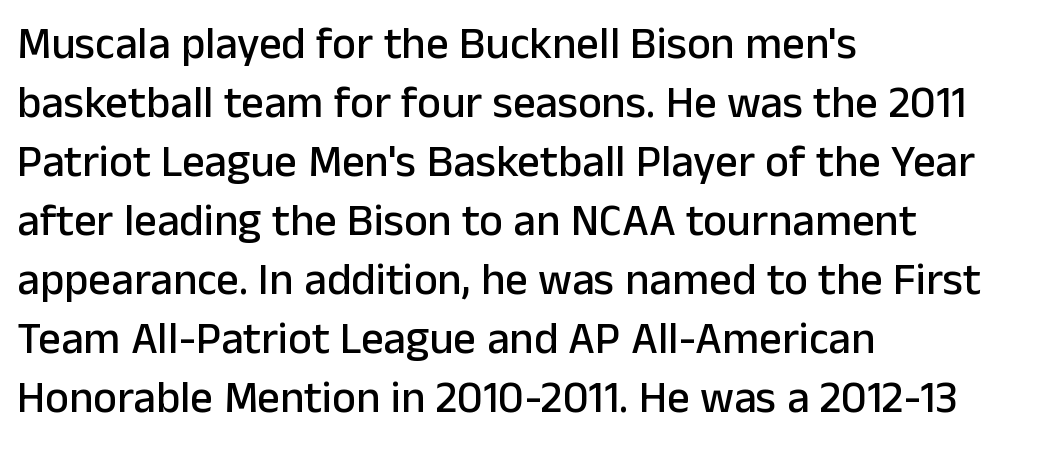
The image shows 45 px sans-serif type, upright; set left-aligned, normal line spacing (1.31x), normal letter spacing, not underlined; low stroke contrast and a medium x-height.
